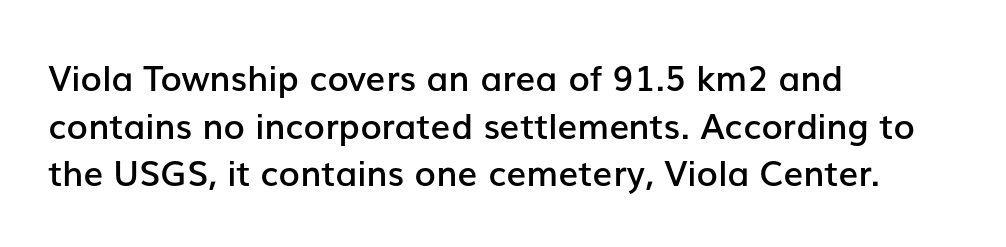
Quick note: underline off. Regarding serifs, this sample does without them. The passage shown is semibold, sitting just below true bold. You could not count columns in this text — the font is proportionally spaced. Line spacing here is normal. This is roman type, the default non-slanted kind.
